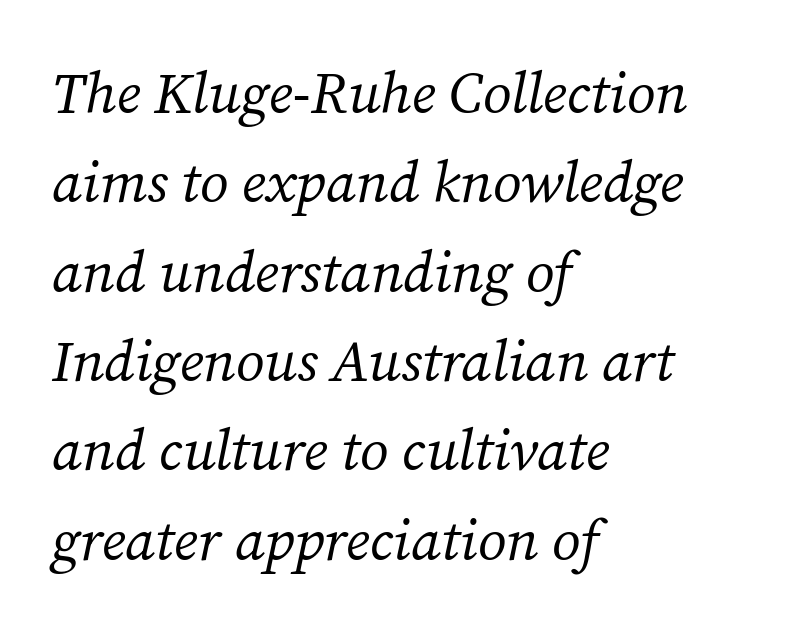
Q: Is the text bold? A: No.
Q: Is the text italic (slanted)? A: Yes, it leans right by about 12 degrees.
Q: Is the typeface a serif or a sans-serif typeface? A: Serif.
Q: Is the text underlined? A: No.
Q: How is the paragraph aligned? A: Left-aligned.
Q: Is the spacing between letters normal or unusually wide? A: Normal.
Q: Is the spacing between lines tight, normal or loose? A: Normal.
Q: Width (condensed, normal, or wide)? A: Normal.
Q: Stroke contrast? A: Medium.
Q: x-height? A: Medium.
Q: Monospaced? A: No.
